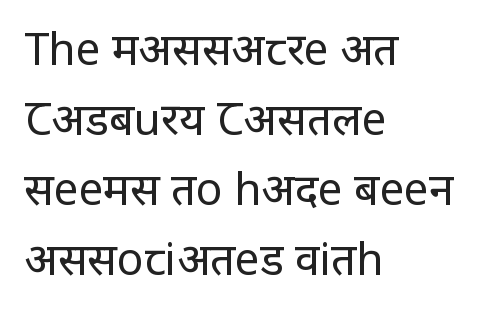
{"serif": "no", "italic": "no", "bold": "no", "weight": "regular", "width": "condensed", "stroke_contrast": "low", "x_height": "large", "monospaced": "no", "underline": "no", "align": "left", "line_spacing": "normal", "line_spacing_ratio": 1.59, "letter_spacing": "normal", "letter_spacing_em": 0.0, "glyph_px": 44}
